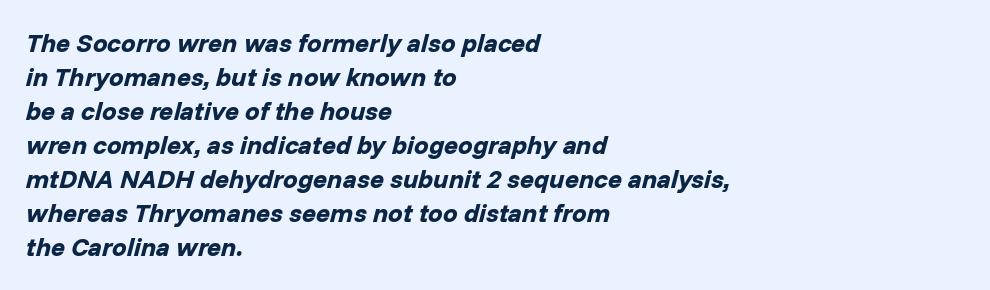
Q: Is the text bold? A: Yes.
Q: Is the text italic (slanted)? A: Yes, it leans right by about 14 degrees.
Q: Is the text underlined? A: No.
Q: How is the paragraph aligned? A: Left-aligned.
Q: Is the spacing between letters normal or unusually wide? A: Normal.
Q: Is the spacing between lines tight, normal or loose? A: Normal.
